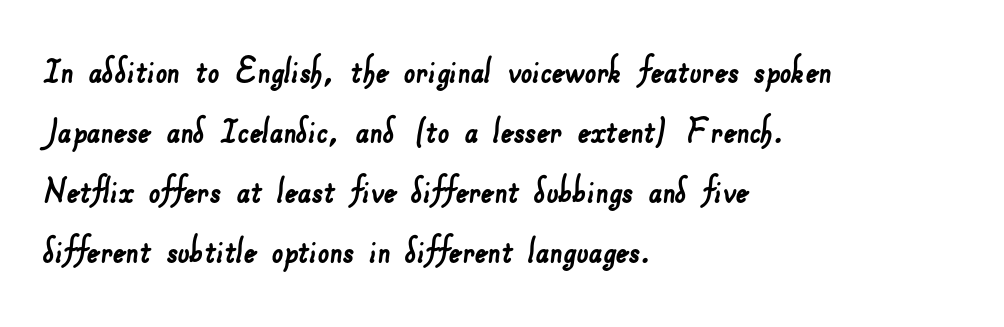
{"serif": "no", "width": "normal", "stroke_contrast": "low", "x_height": "small", "monospaced": "no", "underline": "no", "align": "left", "line_spacing": "normal", "line_spacing_ratio": 1.46, "letter_spacing": "normal", "letter_spacing_em": 0.0, "glyph_px": 41}
